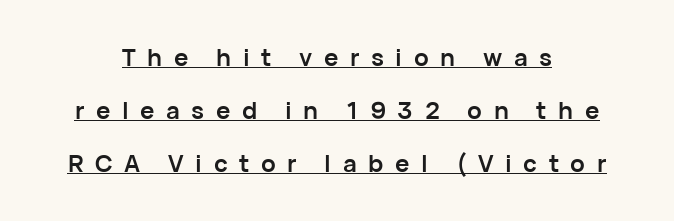
{"italic": "no", "bold": "yes", "underline": "yes", "align": "center", "line_spacing": "loose", "line_spacing_ratio": 2.21, "letter_spacing": "wide", "letter_spacing_em": 0.48, "glyph_px": 24}
